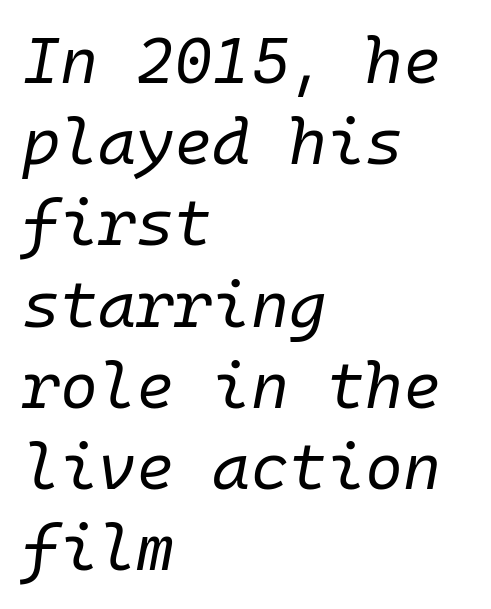
The image shows 65 px regular-weight type, italic (leaning right), monospaced; set left-aligned, normal line spacing (1.25x), normal letter spacing, not underlined; low stroke contrast and a medium x-height.
